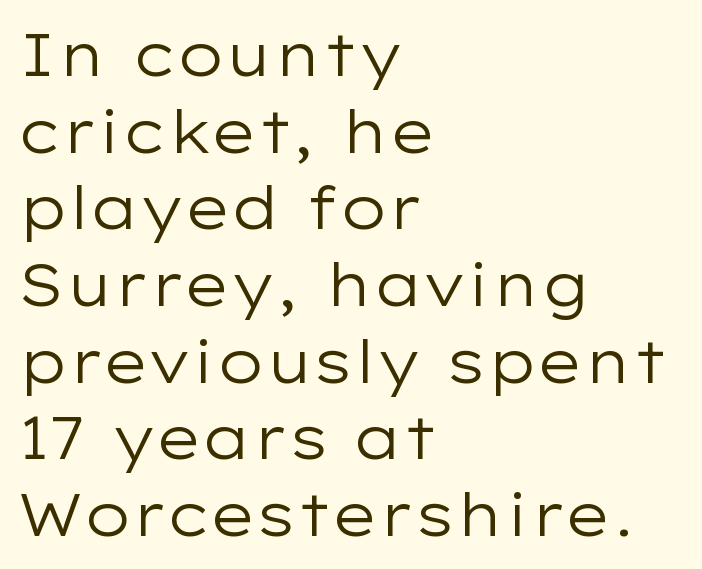
Q: Is the text bold? A: No.
Q: Is the text italic (slanted)? A: No, it is upright.
Q: Is the typeface a serif or a sans-serif typeface? A: Sans-serif.
Q: Is the text underlined? A: No.
Q: How is the paragraph aligned? A: Left-aligned.
Q: Is the spacing between letters normal or unusually wide? A: Normal.
Q: Is the spacing between lines tight, normal or loose? A: Normal.
Q: Width (condensed, normal, or wide)? A: Wide.
Q: Stroke contrast? A: Low.
Q: x-height? A: Medium.
Q: Monospaced? A: No.
